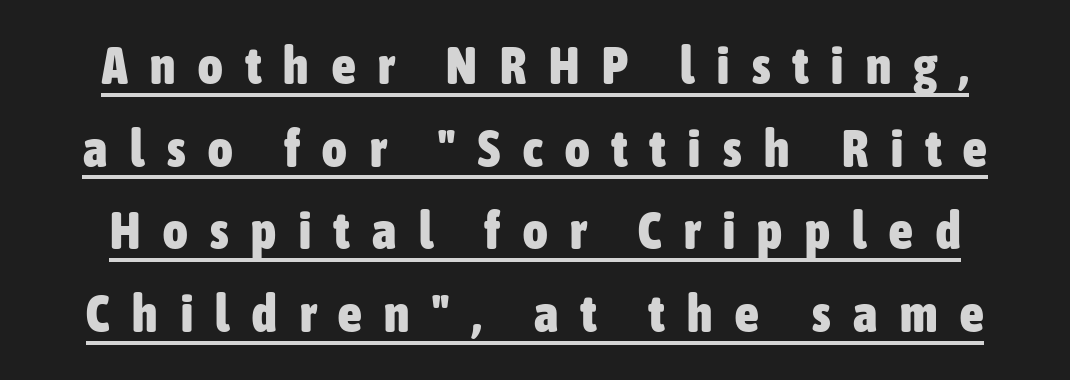
{"serif": "no", "italic": "no", "bold": "yes", "weight": "heavy", "width": "condensed", "stroke_contrast": "low", "x_height": "medium", "monospaced": "no", "underline": "yes", "line_spacing": "normal", "line_spacing_ratio": 1.59, "letter_spacing": "wide", "letter_spacing_em": 0.44, "glyph_px": 52}
